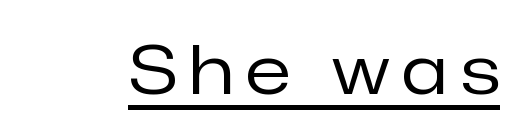
Examine the stroke ends and you'll find no serifs. This sample has the flowing, uneven cadence of proportional lettering. You can see a thin bar hugging the bottom of the glyphs. The letterforms sit at book weight or below. The letters stand upright; this is a roman face.
